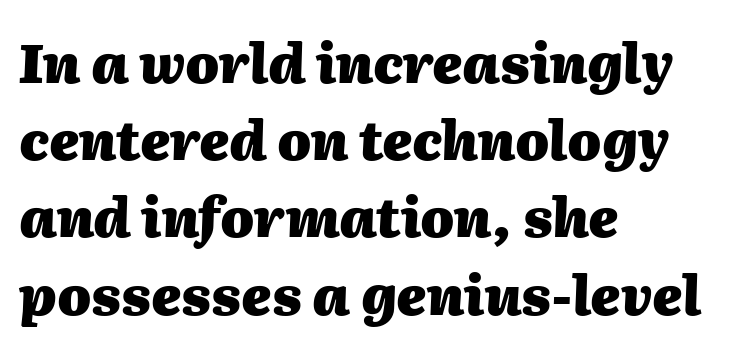
Q: Is the text bold? A: Yes.
Q: Is the text italic (slanted)? A: Yes, it leans right by about 2 degrees.
Q: Is the text underlined? A: No.
Q: How is the paragraph aligned? A: Left-aligned.
Q: Is the spacing between letters normal or unusually wide? A: Normal.
Q: Is the spacing between lines tight, normal or loose? A: Normal.
Q: Width (condensed, normal, or wide)? A: Normal.
Q: Stroke contrast? A: Medium.
Q: x-height? A: Medium.
Q: Monospaced? A: No.
